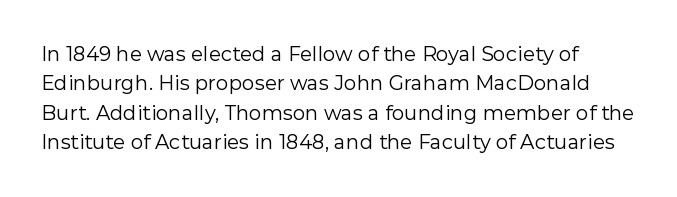
The image shows 20 px text type, upright; set normal line spacing (1.47x), normal letter spacing, not underlined.
